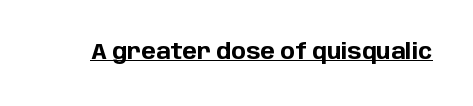
The face used here is rendered with its standard letterfit. These lines were composed using upright roman letters. Strokes here are thick enough to call this a true bold. Is there an underline? Yes — a line sits under the letters.
